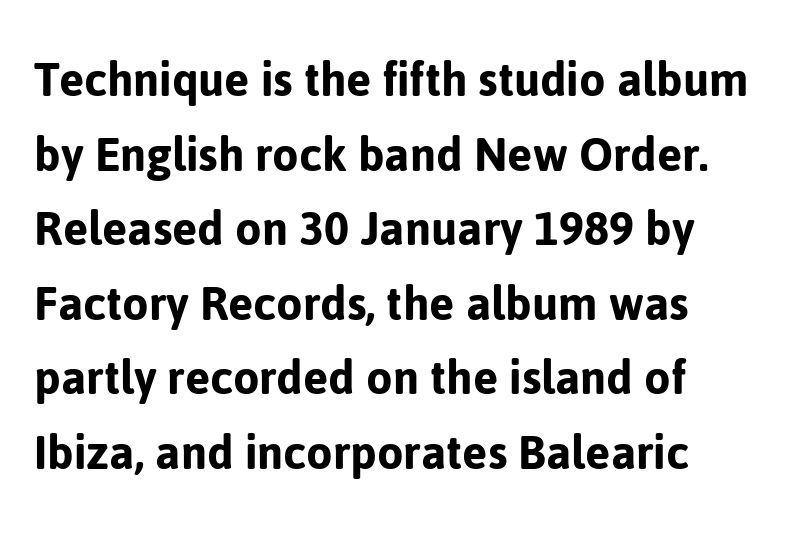
A normal amount of white space separates one row of letters from the next. The line texture is even and compact thanks to regular tracking. Has an underline been added? It has not. Is the block centered? No — it sits flush against the left margin. The face used here is proportionally spaced, like ordinary book or web type. Is this a sans? Yes — the strokes have no serifs.
